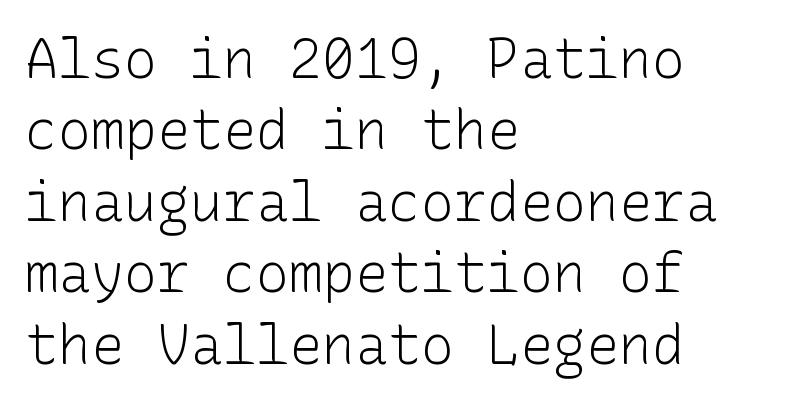
Q: Is the text bold? A: No.
Q: Is the text italic (slanted)? A: No, it is upright.
Q: Is the typeface a serif or a sans-serif typeface? A: Sans-serif.
Q: Is the text underlined? A: No.
Q: How is the paragraph aligned? A: Left-aligned.
Q: Is the spacing between letters normal or unusually wide? A: Normal.
Q: Is the spacing between lines tight, normal or loose? A: Normal.
Q: Width (condensed, normal, or wide)? A: Normal.
Q: Stroke contrast? A: Low.
Q: x-height? A: Medium.
